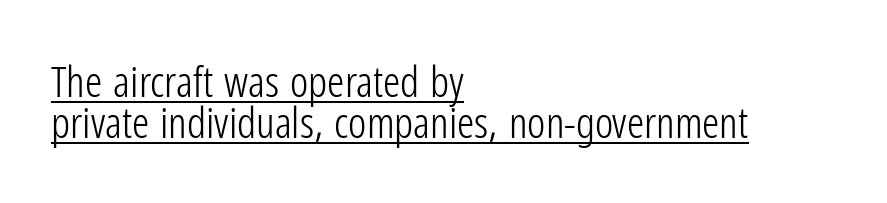
The designer went with a sans here, leaving each stem footless. The letters advance in unequal steps, a hallmark of proportional type. Tracking here is standard; glyphs follow each other at the usual distance. Unlike italic type, these characters show no tilt at all. Horizontally, the lines are justified to the leading edge only. This rendering features underlined lettering.
